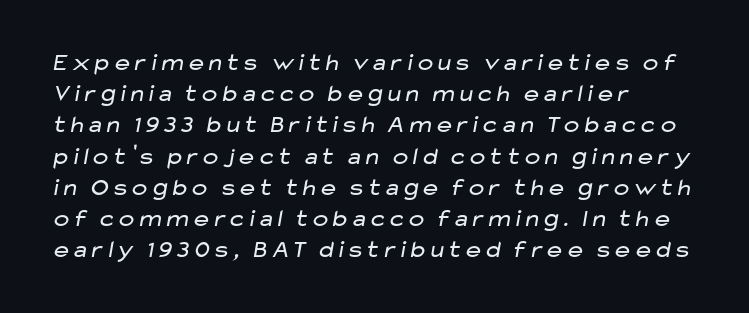
The passage shown is not bold in any degree. Rule under the text: the space is simply empty. Rows of type keep a routine distance in the vertical direction. Short note: letters normally spaced. The lines are quadded left.
